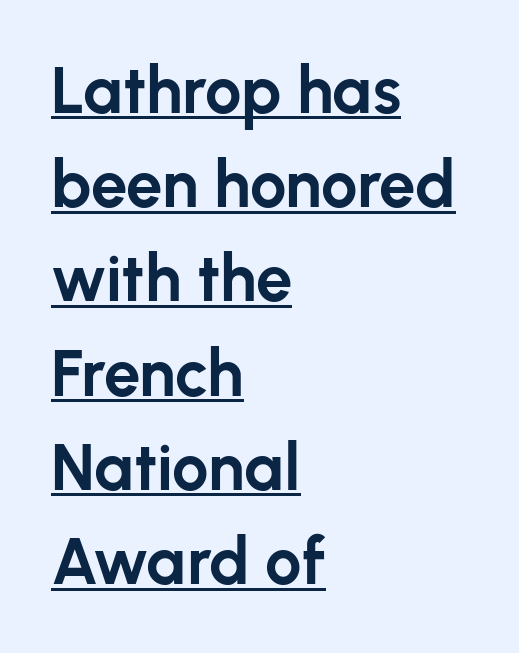
Q: Is the text bold? A: Yes.
Q: Is the text italic (slanted)? A: No, it is upright.
Q: Is the typeface a serif or a sans-serif typeface? A: Sans-serif.
Q: Is the text underlined? A: Yes.
Q: How is the paragraph aligned? A: Left-aligned.
Q: Is the spacing between letters normal or unusually wide? A: Normal.
Q: Is the spacing between lines tight, normal or loose? A: Normal.
Q: Width (condensed, normal, or wide)? A: Normal.
Q: Stroke contrast? A: Low.
Q: x-height? A: Medium.
Q: Monospaced? A: No.
